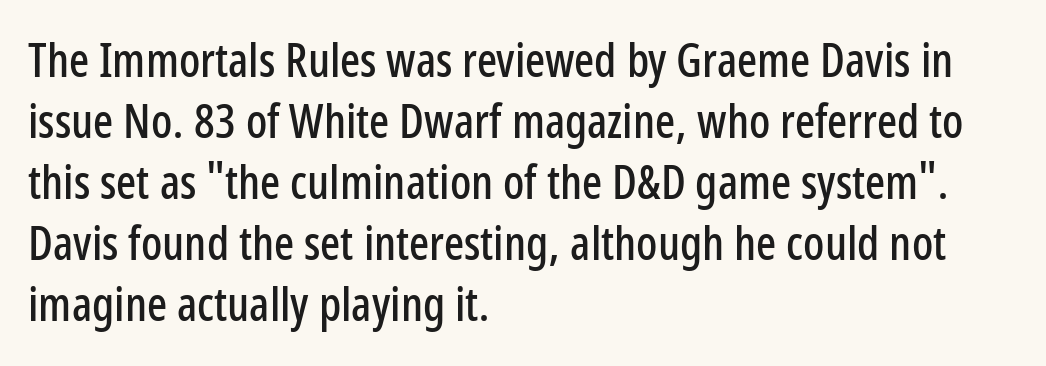
The image shows 47 px condensed sans-serif type, upright; set left-aligned, normal line spacing (1.3x), normal letter spacing, not underlined; low stroke contrast and a medium x-height.
